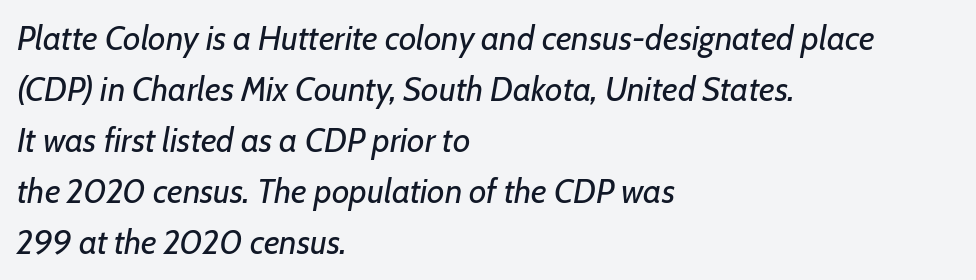
The image shows 34 px regular-weight type, italic (leaning right); set left-aligned, normal line spacing (1.5x), normal letter spacing, not underlined; low stroke contrast and a medium x-height.
